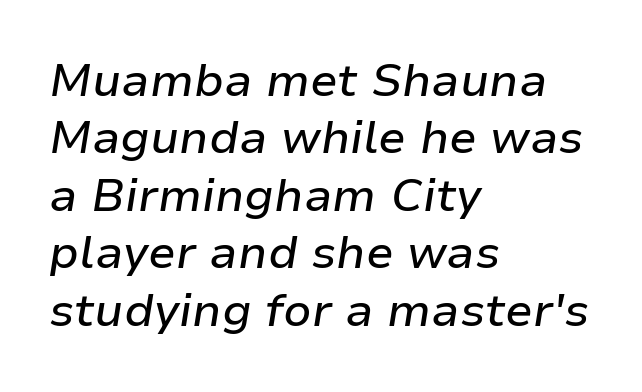
{"italic": "yes", "lean": "right", "slant_degrees": 9, "width": "normal", "stroke_contrast": "low", "x_height": "medium", "monospaced": "no", "underline": "no", "align": "left", "line_spacing": "normal", "line_spacing_ratio": 1.25, "letter_spacing": "normal", "letter_spacing_em": 0.0, "glyph_px": 46}
